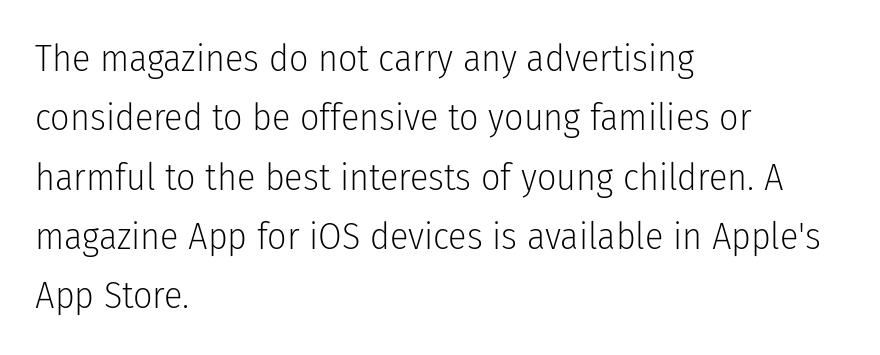
Nothing unusual about the tracking: characters are spaced as the font intends. Do the characters align in a grid? No, the font is proportional. The axis of the letterforms is exactly vertical. Leftover space on each line is placed entirely after the last word.
